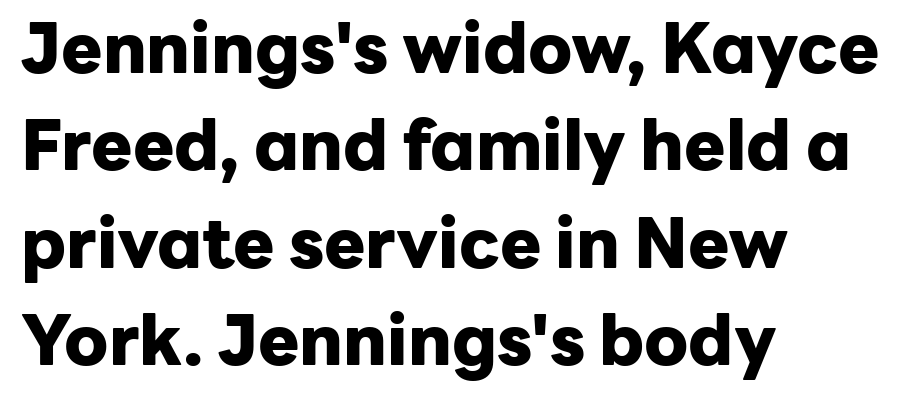
The image shows 69 px heavy sans-serif type, upright; set left-aligned, normal line spacing (1.41x), normal letter spacing, not underlined; low stroke contrast and a medium x-height.
